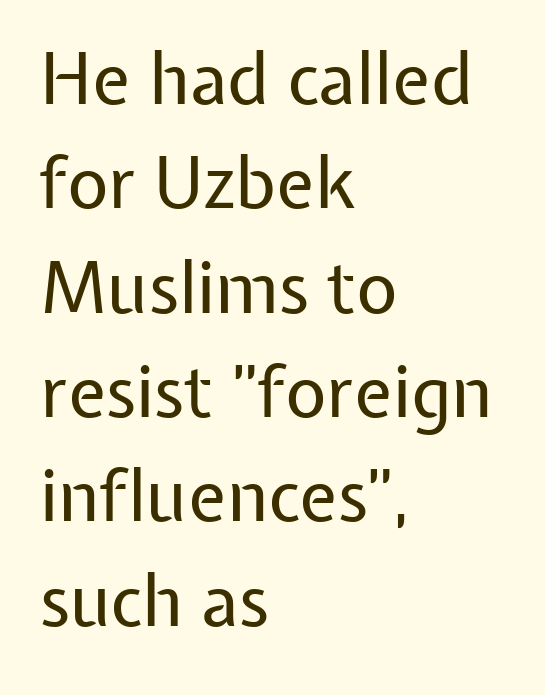
Q: Is the text bold? A: No.
Q: Is the text italic (slanted)? A: No, it is upright.
Q: Is the typeface a serif or a sans-serif typeface? A: Sans-serif.
Q: Is the text underlined? A: No.
Q: How is the paragraph aligned? A: Left-aligned.
Q: Is the spacing between letters normal or unusually wide? A: Normal.
Q: Is the spacing between lines tight, normal or loose? A: Normal.
Q: Width (condensed, normal, or wide)? A: Normal.
Q: Stroke contrast? A: Low.
Q: x-height? A: Medium.
Q: Monospaced? A: No.
